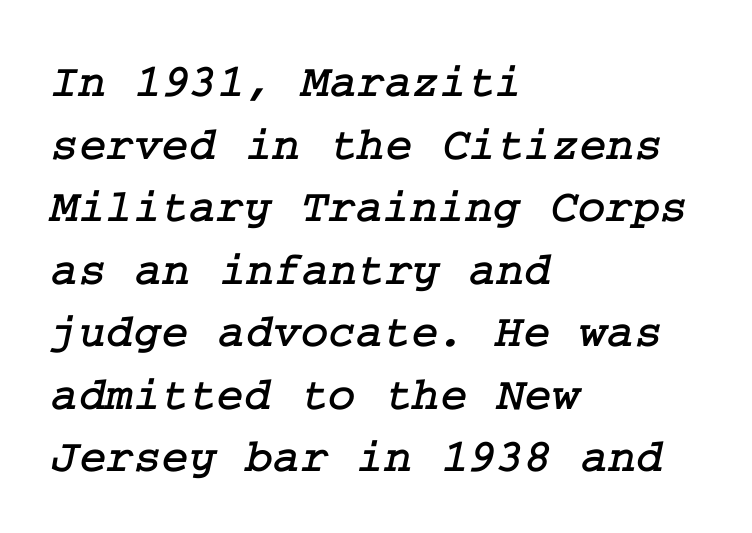
The image shows 47 px serif type; set left-aligned, normal line spacing (1.33x), normal letter spacing, not underlined; low stroke contrast and a medium x-height.
